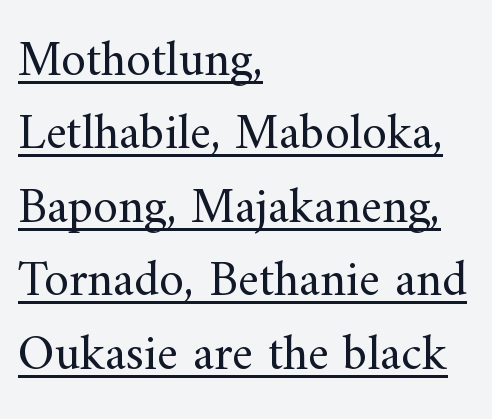
The words here are underlined. A roman cut, with each character standing at attention. I'd call this a serif setting — the letters wear small feet. The designer left line spacing at the default.
